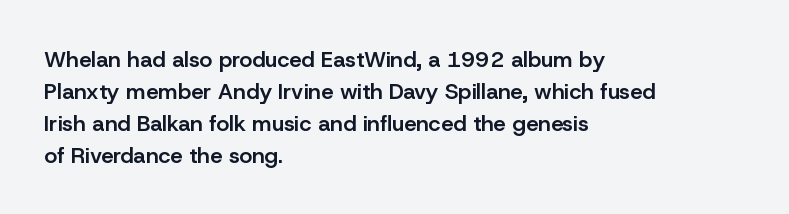
A typesetter would mark this as roman, not italic. If you drew a ruler down the left edge, every line would touch it. Look at the tracking — it's just the regular setting, nothing added. Regular leading.
